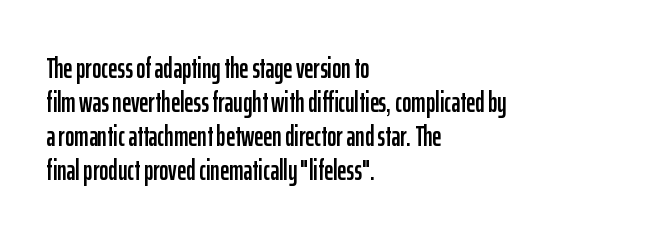
{"serif": "no", "italic": "no", "width": "condensed", "stroke_contrast": "low", "x_height": "medium", "monospaced": "no", "underline": "no", "align": "left", "line_spacing_ratio": 1.21, "letter_spacing": "normal", "letter_spacing_em": 0.0, "glyph_px": 28}
